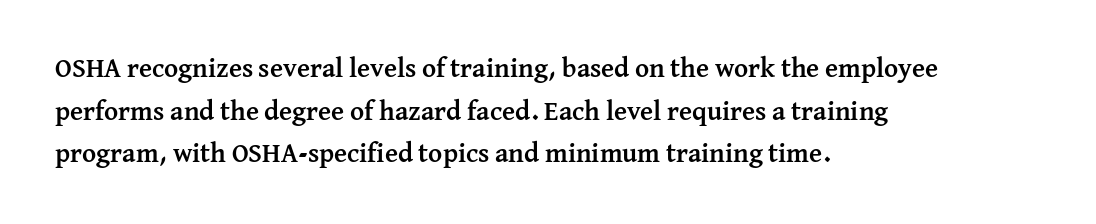
{"italic": "no", "bold": "yes", "underline": "no", "align": "left", "line_spacing": "normal", "line_spacing_ratio": 1.58, "letter_spacing": "normal", "letter_spacing_em": 0.0, "glyph_px": 27}
